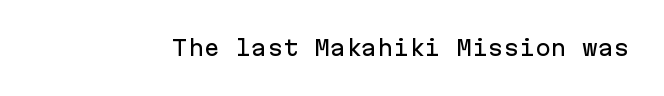
Q: Is the text italic (slanted)? A: No, it is upright.
Q: Is the text underlined? A: No.
Q: Is the spacing between letters normal or unusually wide? A: Normal.
